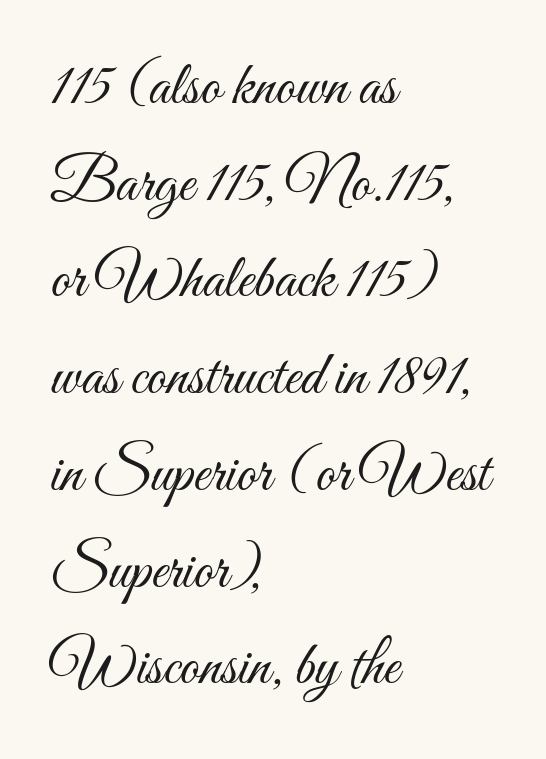
{"bold": "no", "weight": "light", "width": "condensed", "stroke_contrast": "medium", "x_height": "small", "monospaced": "no", "underline": "no", "align": "left", "line_spacing": "normal", "line_spacing_ratio": 1.56, "letter_spacing": "normal", "letter_spacing_em": 0.0, "glyph_px": 62}
